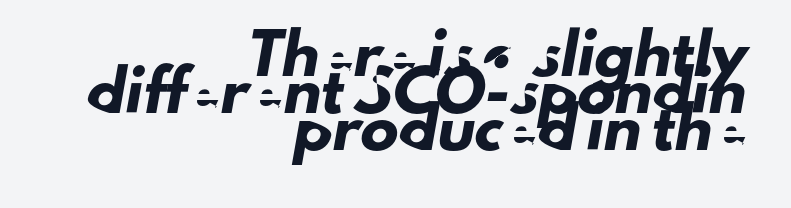
Q: Is the typeface a serif or a sans-serif typeface? A: Sans-serif.
Q: Is the text underlined? A: No.
Q: How is the paragraph aligned? A: Right-aligned.
Q: Is the spacing between letters normal or unusually wide? A: Normal.
Q: Is the spacing between lines tight, normal or loose? A: Tight.
Q: Width (condensed, normal, or wide)? A: Normal.
Q: Stroke contrast? A: Low.
Q: x-height? A: Small.
Q: Monospaced? A: No.
